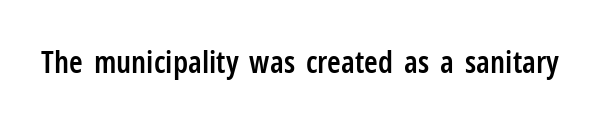
Q: Is the text bold? A: Semi-bold.
Q: Is the text italic (slanted)? A: No, it is upright.
Q: Is the typeface a serif or a sans-serif typeface? A: Sans-serif.
Q: Is the text underlined? A: No.
Q: Is the spacing between letters normal or unusually wide? A: Normal.
Q: Width (condensed, normal, or wide)? A: Condensed.
Q: Stroke contrast? A: Low.
Q: x-height? A: Medium.
Q: Monospaced? A: No.
